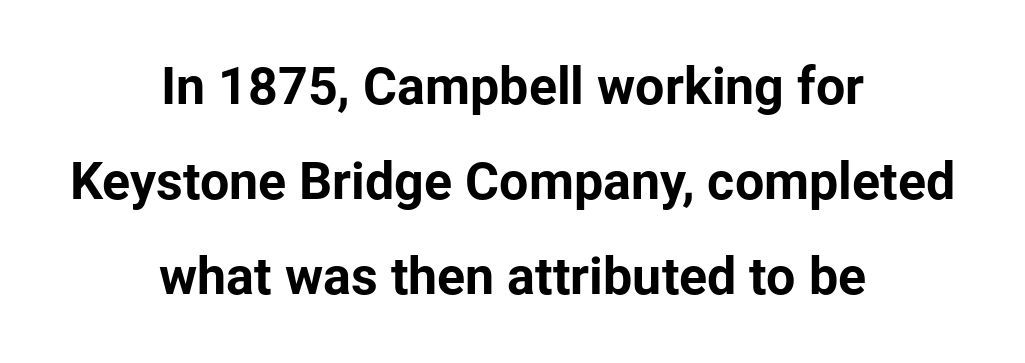
The image shows 52 px bold sans-serif type, upright; set centered, line spacing 1.83x, normal letter spacing, not underlined; low stroke contrast and a medium x-height.
